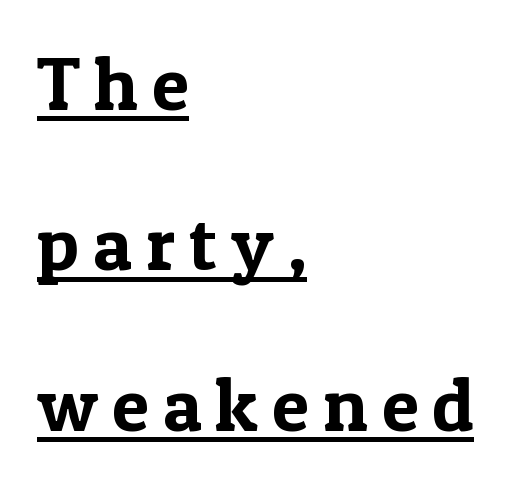
The typography opts for an upright posture over an oblique one. If you measured baseline to baseline, you'd find a long distance. A rule runs beneath these lines of type. Each line starts at the same left margin while the right side varies. Looks like regular typesetting: each glyph gets only the width it needs.
